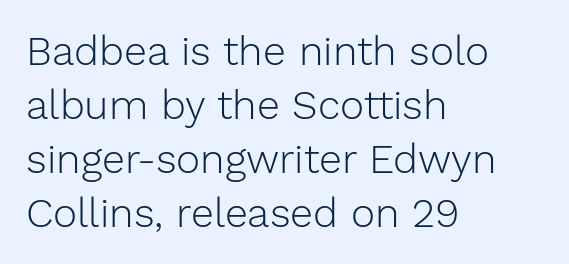
Q: Is the text bold? A: No.
Q: Is the text italic (slanted)? A: No, it is upright.
Q: Is the typeface a serif or a sans-serif typeface? A: Sans-serif.
Q: Is the text underlined? A: No.
Q: How is the paragraph aligned? A: Left-aligned.
Q: Is the spacing between letters normal or unusually wide? A: Normal.
Q: Is the spacing between lines tight, normal or loose? A: Normal.
Q: Width (condensed, normal, or wide)? A: Normal.
Q: Stroke contrast? A: Low.
Q: x-height? A: Medium.
Q: Monospaced? A: No.
